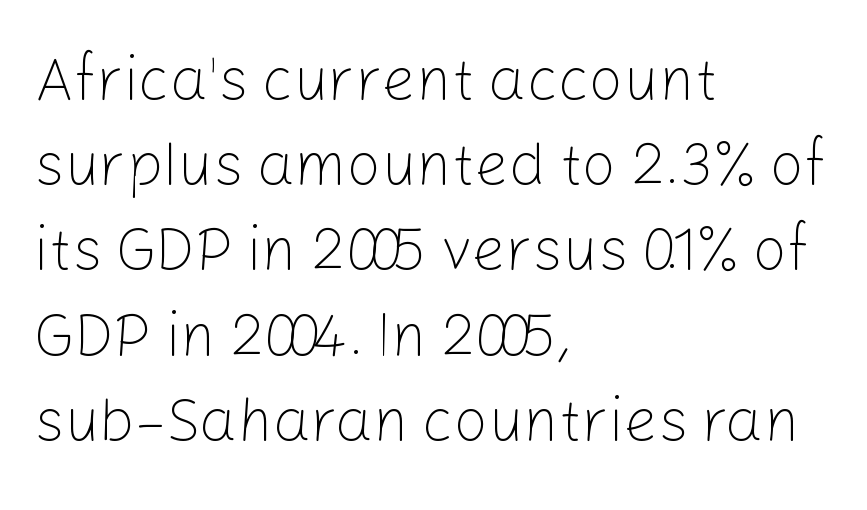
Does the lettering tilt? It doesn't — this is upright. A sans-serif font was chosen for this passage. Whoever set this chose a conventional vertical rhythm. Each letter keeps its own natural width here, so spacing adapts to shape. A typesetter would call this zero additional tracking. The baseline area is clear.
